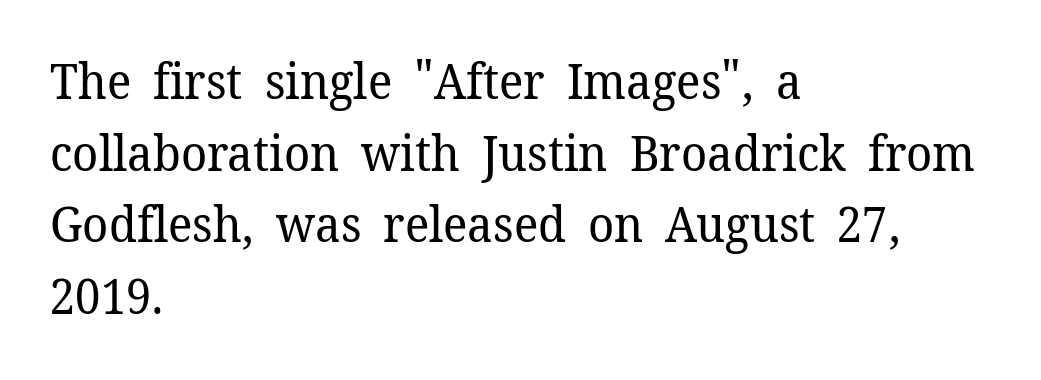
The image shows 49 px regular-weight serif type, upright; set left-aligned, normal line spacing (1.46x), normal letter spacing, not underlined; low stroke contrast and a medium x-height.
